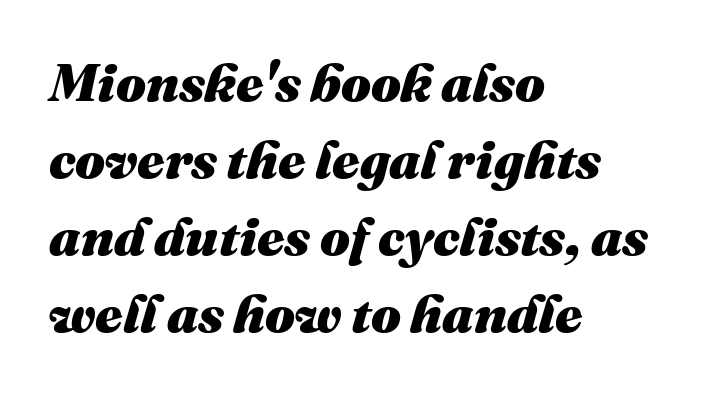
The image shows 53 px heavy type, italic (leaning right); set left-aligned, normal line spacing (1.45x), normal letter spacing, not underlined; medium stroke contrast and a medium x-height.
